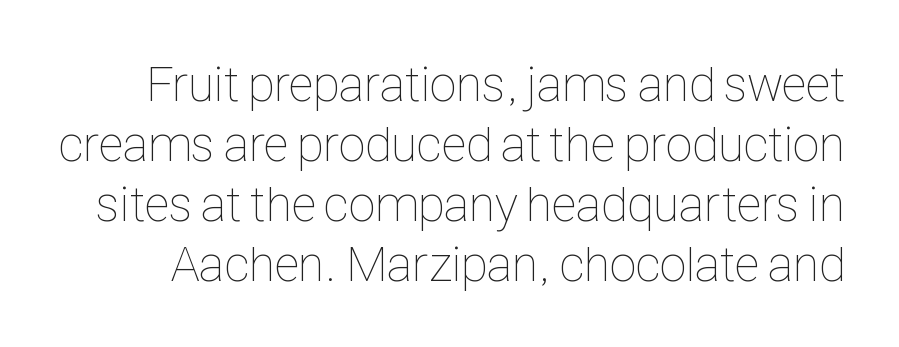
The image shows 50 px thin, condensed type, upright; set line spacing 1.2x, normal letter spacing, not underlined; low stroke contrast and a medium x-height.
